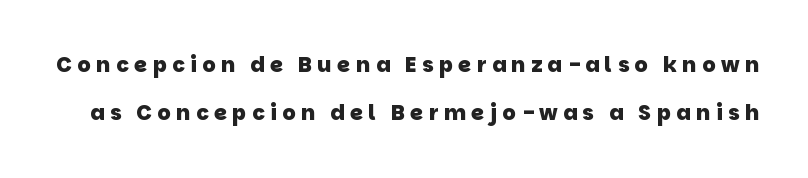
Q: Is the text bold? A: Yes.
Q: Is the text underlined? A: No.
Q: Is the spacing between letters normal or unusually wide? A: Unusually wide.
Q: Is the spacing between lines tight, normal or loose? A: Loose.
